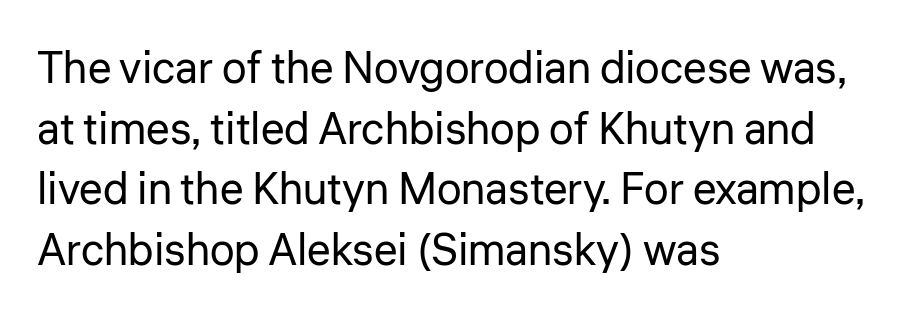
{"serif": "no", "italic": "no", "bold": "no", "weight": "regular", "width": "normal", "stroke_contrast": "low", "x_height": "medium", "monospaced": "no", "underline": "no", "align": "left", "line_spacing": "normal", "line_spacing_ratio": 1.38, "letter_spacing": "normal", "letter_spacing_em": 0.0, "glyph_px": 44}
